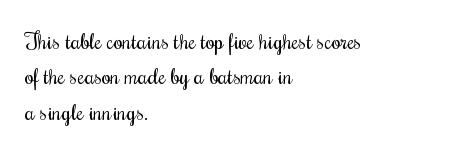
The image shows 23 px text type; set left-aligned, normal line spacing (1.54x), normal letter spacing, not underlined.
